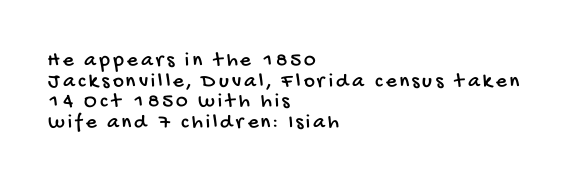
Q: Is the text underlined? A: No.
Q: How is the paragraph aligned? A: Left-aligned.
Q: Is the spacing between lines tight, normal or loose? A: Tight.
